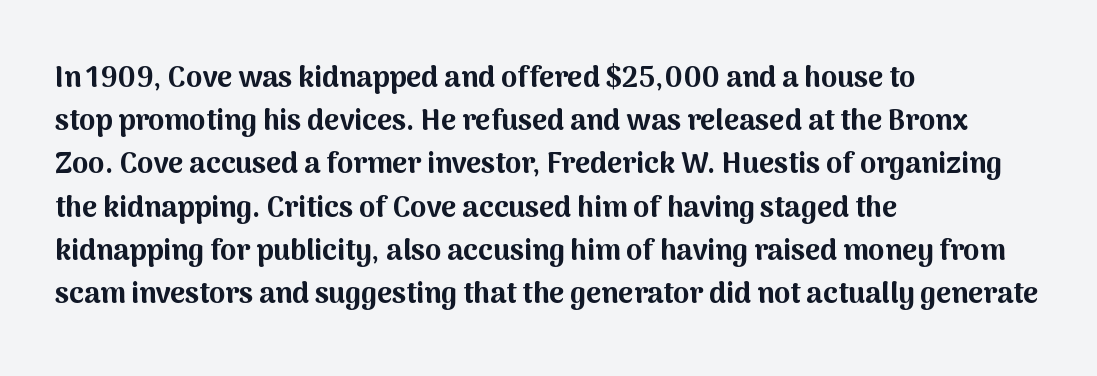
These lines keep a tight, regular rhythm from letter to letter. Strokes here are thick enough to call this a true bold. The leading is moderate, giving the passage an even texture. A typesetter would call this proportional, since set widths differ per character. The paragraph shown leans on its left margin. If you drew a line through each stem, it would be perfectly vertical.
